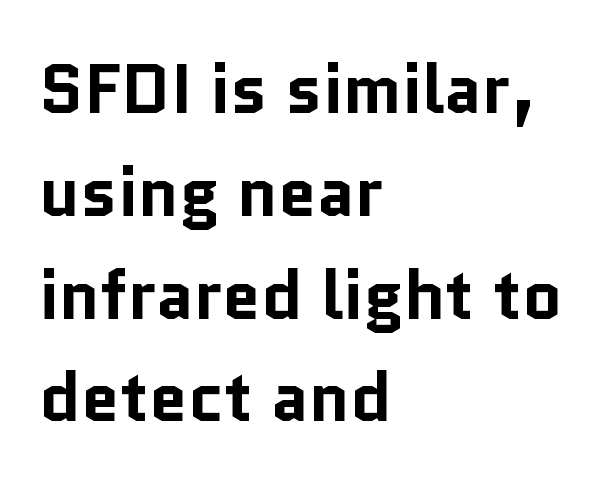
Q: Is the text bold? A: Yes.
Q: Is the text italic (slanted)? A: No, it is upright.
Q: Is the typeface a serif or a sans-serif typeface? A: Sans-serif.
Q: Is the text underlined? A: No.
Q: How is the paragraph aligned? A: Left-aligned.
Q: Is the spacing between letters normal or unusually wide? A: Normal.
Q: Is the spacing between lines tight, normal or loose? A: Normal.
Q: Width (condensed, normal, or wide)? A: Normal.
Q: Stroke contrast? A: Low.
Q: x-height? A: Medium.
Q: Monospaced? A: No.
